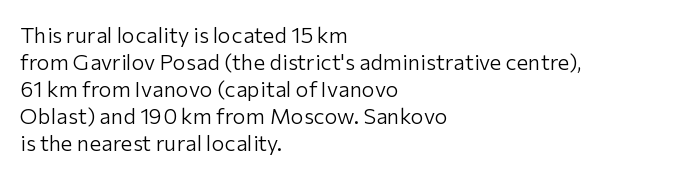
The image shows 22 px text type, upright; set left-aligned, line spacing 1.23x, normal letter spacing, not underlined.
